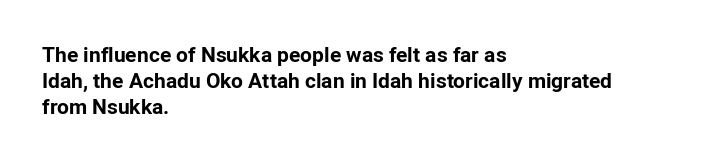
Does the weight exceed regular? Yes, all the way to bold. A typesetter would mark this as roman, not italic. The glyphs are unaccompanied by any horizontal stroke below them. Interline gaps are of average width in this sample. The horizontal fit of the characters is conventional and even.
